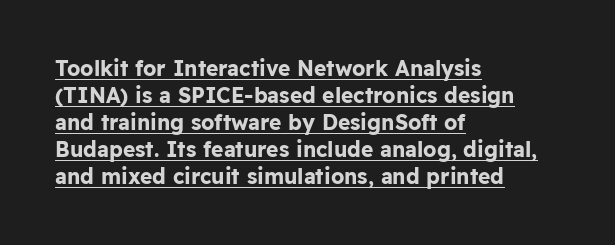
In CSS terms this would be text-align: left. These characters rest on top of a visible drawn line. Vertical spacing — default. Italic: no, the glyphs are upright roman. This is heavy type, rendered in bold. The rendering keeps characters at their native spacing.
